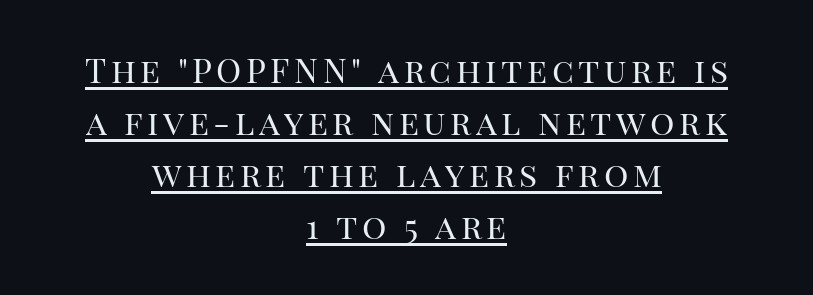
Here the designer chose a conventional face with non-uniform glyph widths. A typesetter would call this leading conventional body-copy spacing. Letterform terminals end in serifs throughout the passage. This rendering features underlined lettering. Leftover space on each line is divided equally before and after the words.
